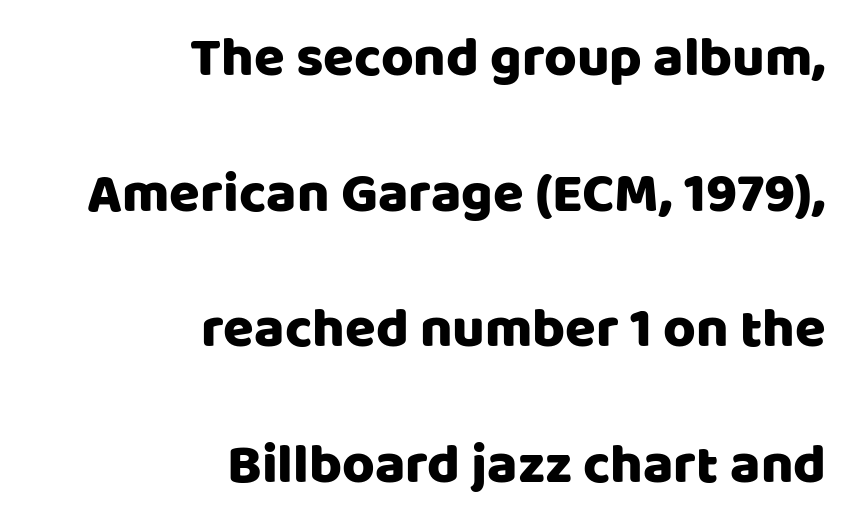
The image shows 56 px sans-serif type, upright; set right-aligned, loose line spacing (2.42x), normal letter spacing, not underlined; low stroke contrast and a large x-height.
